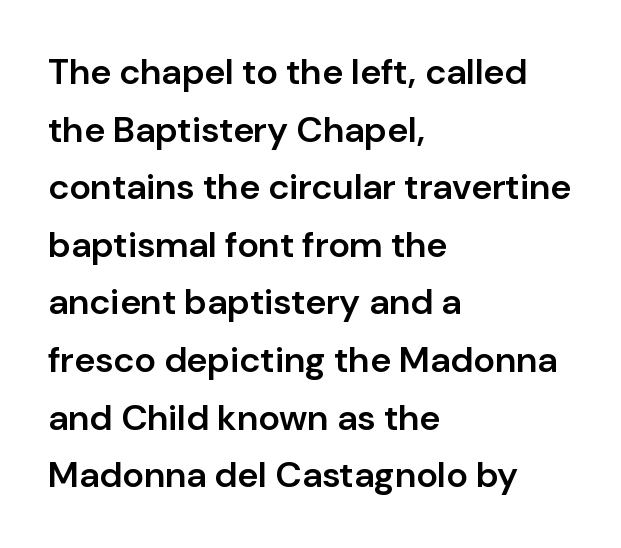
Q: Is the text bold? A: Semi-bold.
Q: Is the text italic (slanted)? A: No, it is upright.
Q: Is the typeface a serif or a sans-serif typeface? A: Sans-serif.
Q: Is the text underlined? A: No.
Q: How is the paragraph aligned? A: Left-aligned.
Q: Is the spacing between letters normal or unusually wide? A: Normal.
Q: Is the spacing between lines tight, normal or loose? A: Normal.
Q: Width (condensed, normal, or wide)? A: Normal.
Q: Stroke contrast? A: Low.
Q: x-height? A: Medium.
Q: Monospaced? A: No.
